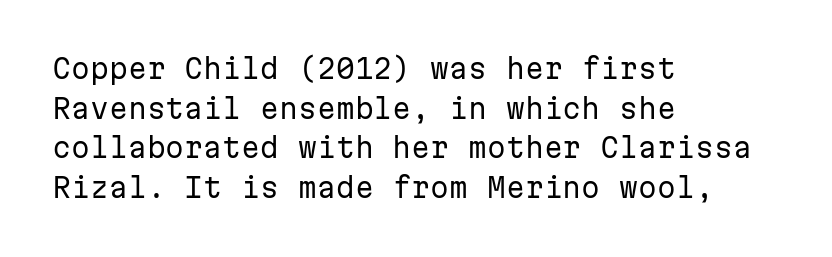
{"italic": "no", "bold": "no", "underline": "no", "align": "left", "line_spacing": "normal", "line_spacing_ratio": 1.47, "letter_spacing": "normal", "letter_spacing_em": 0.0, "glyph_px": 27}
